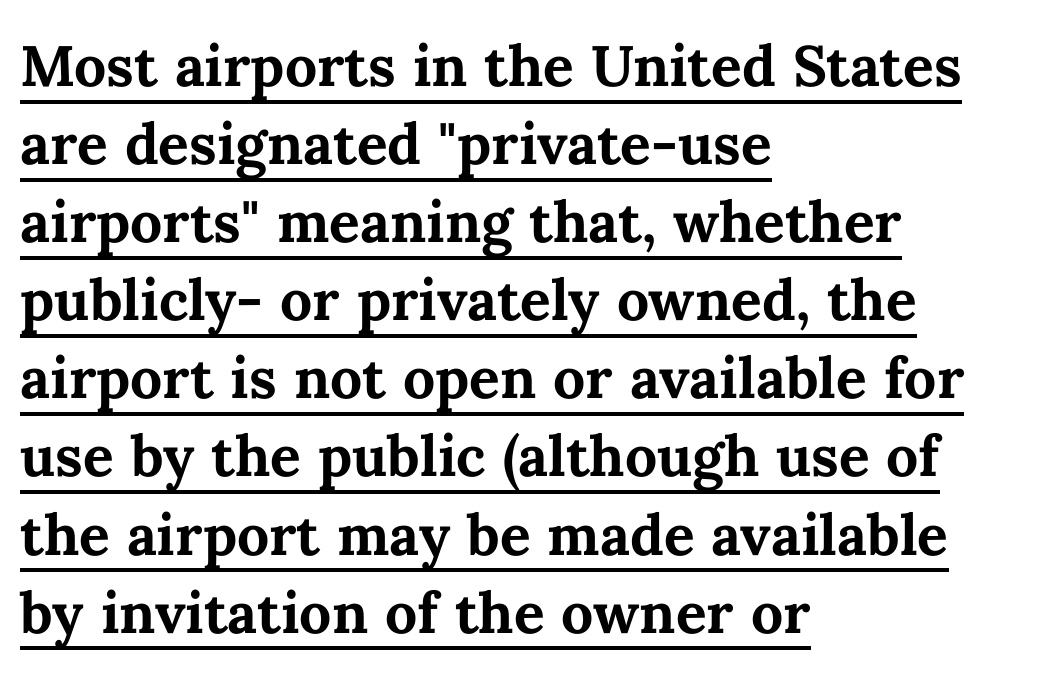
{"italic": "no", "bold": "yes", "weight": "bold", "width": "normal", "stroke_contrast": "medium", "x_height": "medium", "monospaced": "no", "underline": "yes", "align": "left", "line_spacing": "normal", "line_spacing_ratio": 1.37, "letter_spacing": "normal", "letter_spacing_em": 0.0, "glyph_px": 57}
